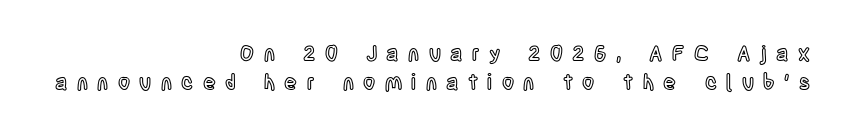
{"italic": "no", "underline": "no", "align": "right", "line_spacing": "normal", "line_spacing_ratio": 1.4, "letter_spacing": "wide", "letter_spacing_em": 0.45, "glyph_px": 21}
